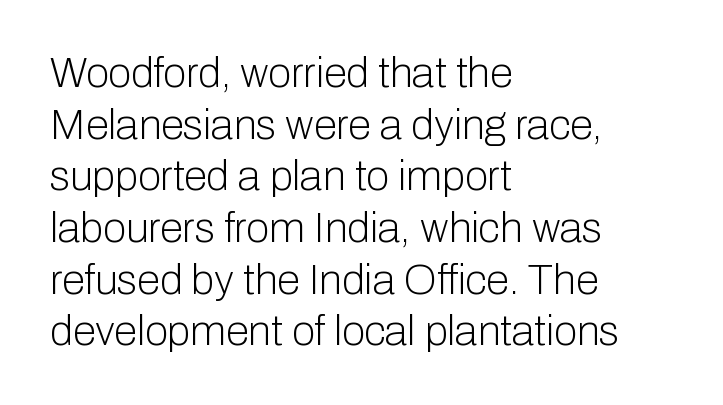
{"serif": "no", "italic": "no", "bold": "no", "weight": "light", "width": "normal", "stroke_contrast": "low", "x_height": "medium", "monospaced": "no", "underline": "no", "align": "left", "line_spacing_ratio": 1.23, "letter_spacing": "normal", "letter_spacing_em": 0.0, "glyph_px": 42}
